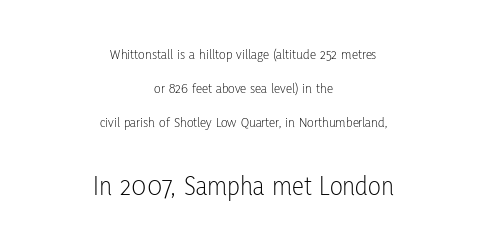
{"italic": "no", "bold": "no", "underline": "no", "align": "center", "line_spacing": "loose", "line_spacing_ratio": 2.43, "letter_spacing": "normal", "letter_spacing_em": 0.0, "larger_block": "second", "size_ratio": 1.93, "glyph_px": 27}
